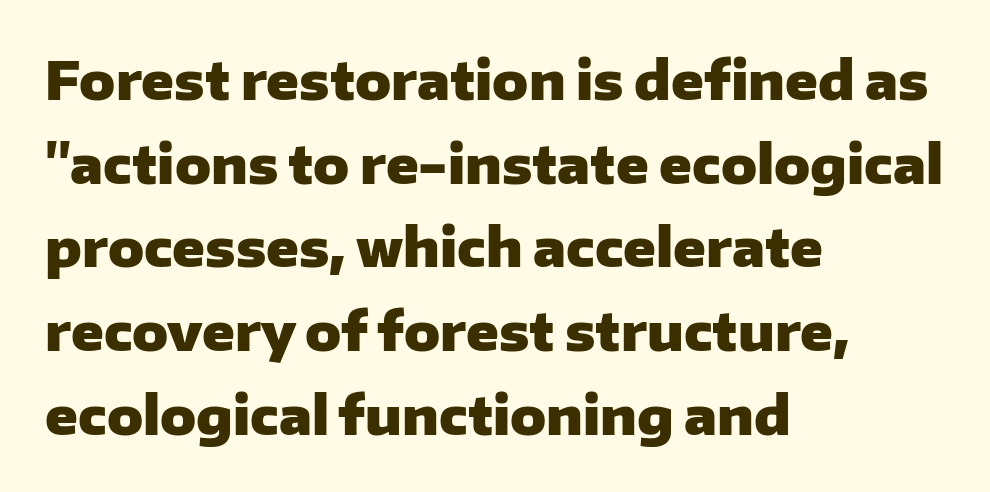
Q: Is the text bold? A: Yes.
Q: Is the text italic (slanted)? A: No, it is upright.
Q: Is the typeface a serif or a sans-serif typeface? A: Sans-serif.
Q: Is the text underlined? A: No.
Q: How is the paragraph aligned? A: Left-aligned.
Q: Is the spacing between letters normal or unusually wide? A: Normal.
Q: Is the spacing between lines tight, normal or loose? A: Normal.
Q: Width (condensed, normal, or wide)? A: Normal.
Q: Stroke contrast? A: Low.
Q: x-height? A: Medium.
Q: Monospaced? A: No.
